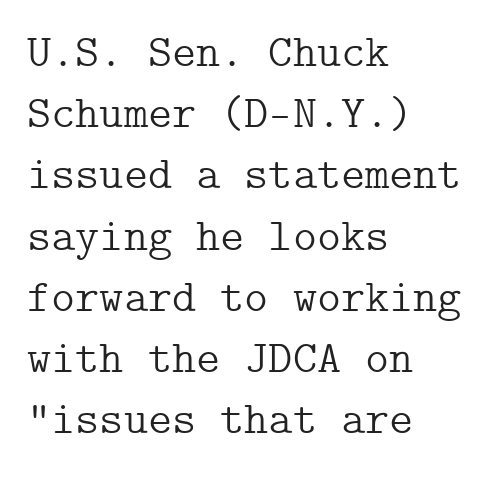
The image shows 46 px light serif type, upright; set left-aligned, normal line spacing (1.33x), normal letter spacing, not underlined; low stroke contrast and a medium x-height.
